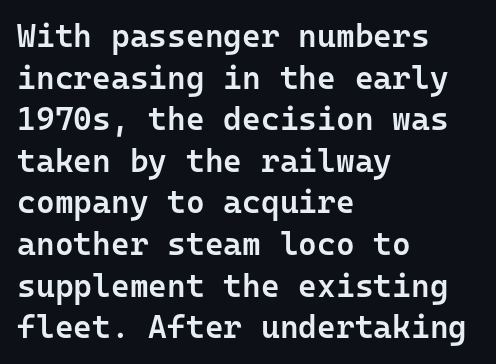
Q: Is the text bold? A: Semi-bold.
Q: Is the text italic (slanted)? A: No, it is upright.
Q: Is the typeface a serif or a sans-serif typeface? A: Sans-serif.
Q: Is the text underlined? A: No.
Q: How is the paragraph aligned? A: Left-aligned.
Q: Is the spacing between letters normal or unusually wide? A: Normal.
Q: Is the spacing between lines tight, normal or loose? A: Normal.
Q: Width (condensed, normal, or wide)? A: Normal.
Q: Stroke contrast? A: Low.
Q: x-height? A: Medium.
Q: Monospaced? A: Yes.
